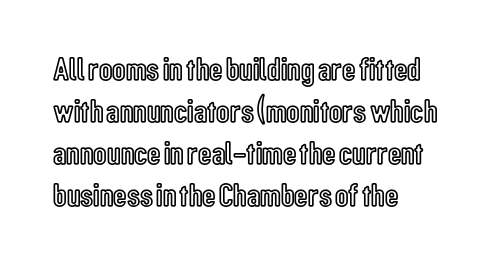
Q: Is the text italic (slanted)? A: No, it is upright.
Q: Is the text underlined? A: No.
Q: How is the paragraph aligned? A: Left-aligned.
Q: Is the spacing between letters normal or unusually wide? A: Normal.
Q: Is the spacing between lines tight, normal or loose? A: Normal.
Q: Width (condensed, normal, or wide)? A: Condensed.
Q: x-height? A: Medium.
Q: Monospaced? A: No.
